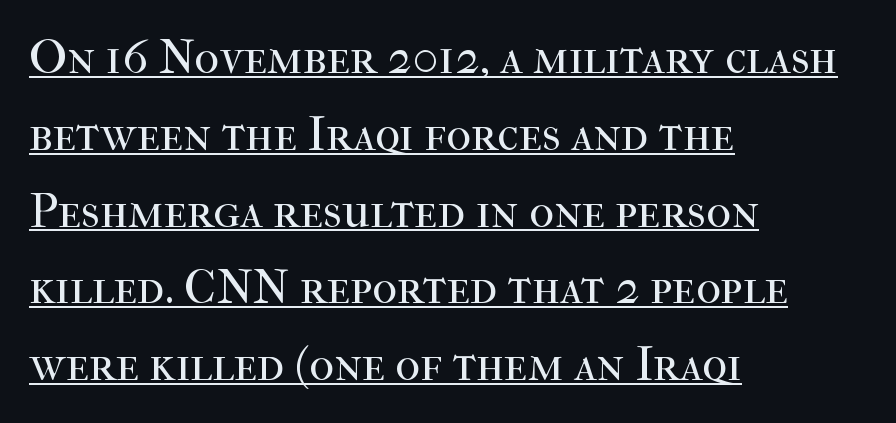
The image shows 48 px regular-weight serif type, upright; set left-aligned, normal line spacing (1.6x), normal letter spacing, underlined; high stroke contrast and a medium x-height.
